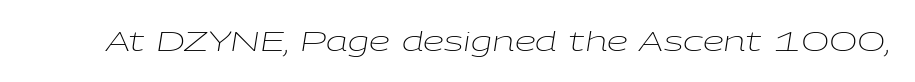
Q: Is the text bold? A: No.
Q: Is the text italic (slanted)? A: Yes, it leans right by about 9 degrees.
Q: Is the text underlined? A: No.
Q: Is the spacing between letters normal or unusually wide? A: Normal.
